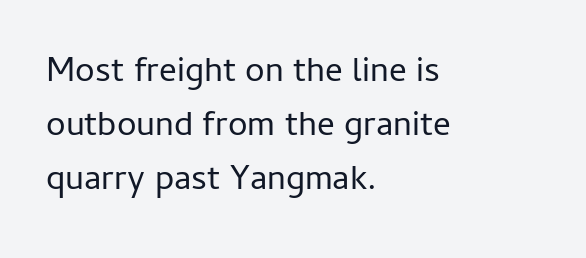
A bare baseline throughout the passage. There is no visible air inserted between adjacent glyphs. Proportional: the letters do not fall into vertical columns. Evenly set lines give the paragraph a standard silhouette. You can tell it's not italic because the verticals are truly vertical. What kind of face is this? One without serifs — a sans.
